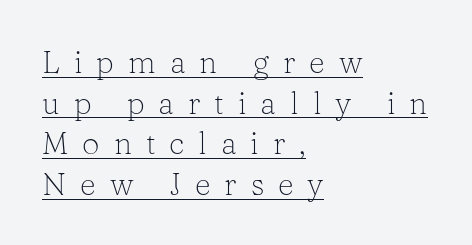
The image shows 31 px light serif type, upright; set left-aligned, normal line spacing (1.31x), unusually wide letter spacing (+0.45 em), underlined; low stroke contrast and a medium x-height.
